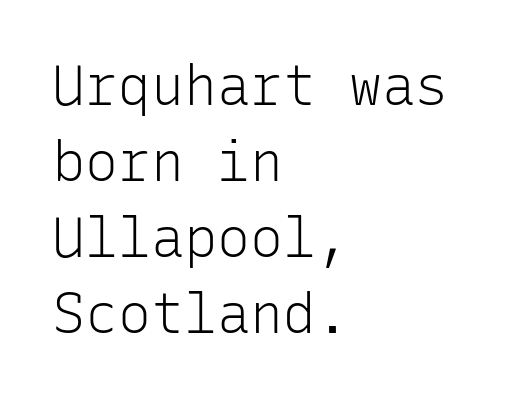
The strokes are not fattened; the text isn't bold. Characters remain perfectly vertical along every line. Bare-footed words on every line. Typographically, this falls in the sans-serif category. Does the copy run flush right? No — it runs flush left.
